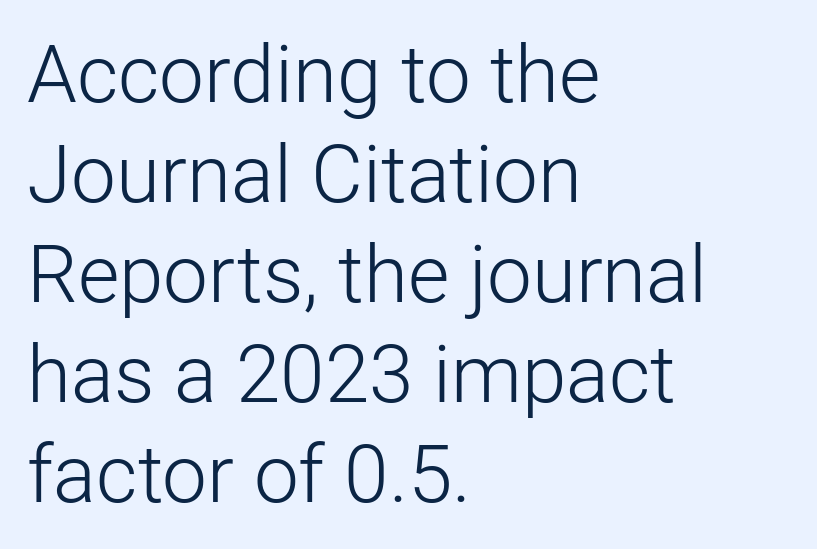
A normal amount of white space separates one row of letters from the next. These lines are rendered in a variable-pitch font. Typeset ragged right — the left edge is the straight one. Do the letters lean? They stand straight. The gaps between neighbouring characters are ordinary and unremarkable.
